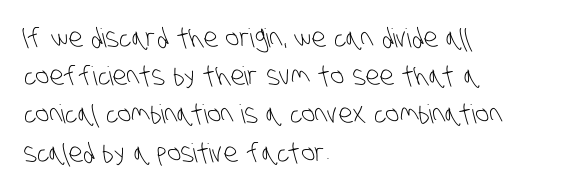
{"bold": "no", "underline": "no", "align": "left", "line_spacing": "normal", "line_spacing_ratio": 1.47, "letter_spacing": "normal", "letter_spacing_em": 0.0, "glyph_px": 26}
